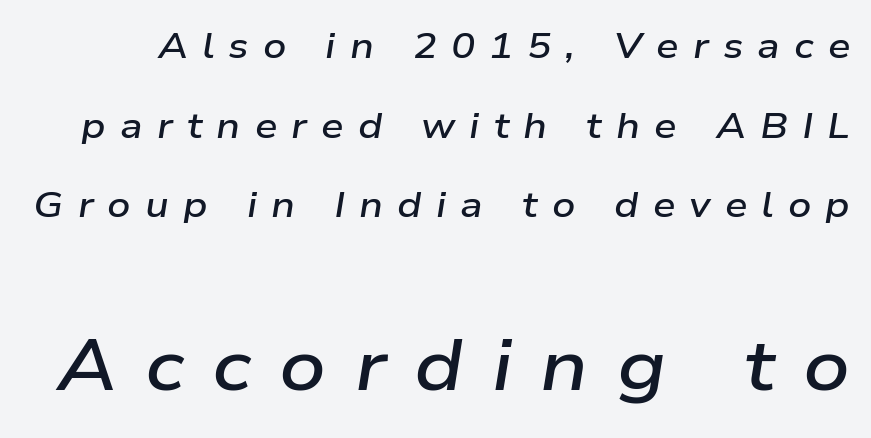
Q: Is the text bold? A: Semi-bold.
Q: Is the text italic (slanted)? A: Yes, it leans right by about 9 degrees.
Q: Is the text underlined? A: No.
Q: Is the spacing between letters normal or unusually wide? A: Unusually wide.
Q: Is the spacing between lines tight, normal or loose? A: Loose.
Q: Which block of text is set in a larger size, the first (top) or the second (bottom)? A: The second (bottom) one.
Q: Width (condensed, normal, or wide)? A: Wide.
Q: Stroke contrast? A: Low.
Q: x-height? A: Medium.
Q: Monospaced? A: No.
